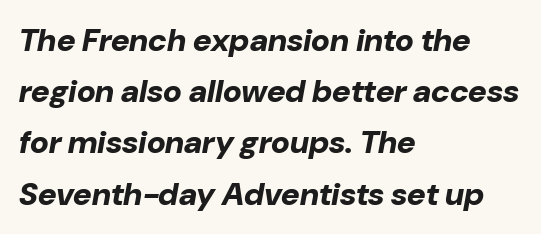
The image shows 32 px bold type, italic (leaning right); set left-aligned, normal line spacing (1.6x), normal letter spacing, not underlined; low stroke contrast and a medium x-height.
